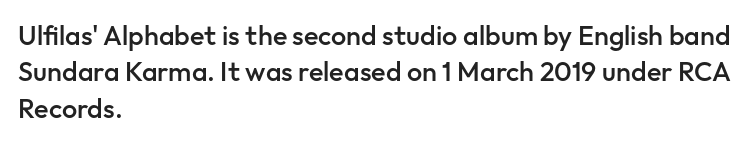
Heft: intermediate — a semibold. The block of text has a typical density, with ordinary space between rows. Descenders hang freely into open space. The rendering anchors every line to the left-hand side.
